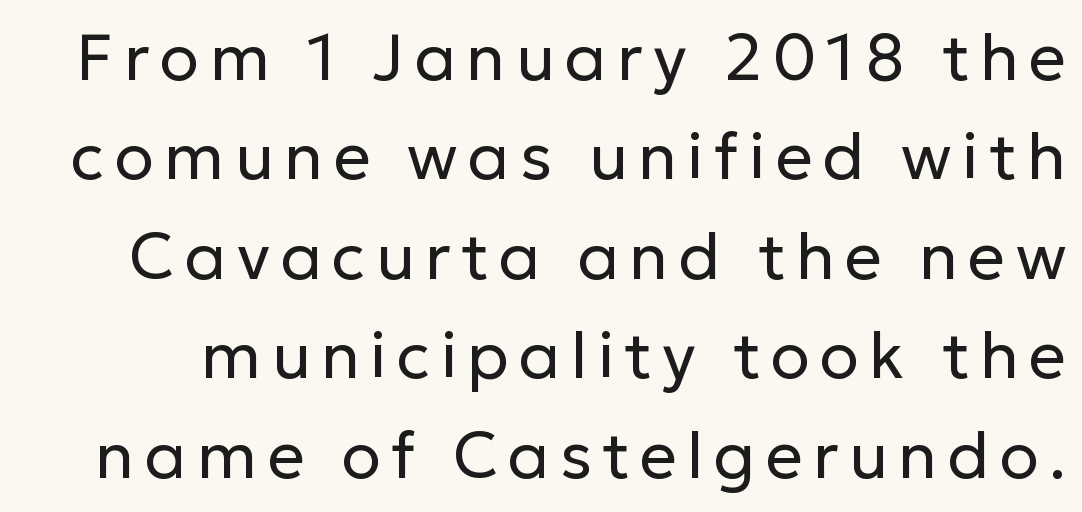
{"serif": "no", "italic": "no", "bold": "no", "weight": "regular", "width": "normal", "stroke_contrast": "low", "x_height": "medium", "monospaced": "no", "underline": "no", "line_spacing": "normal", "line_spacing_ratio": 1.53, "glyph_px": 65}
